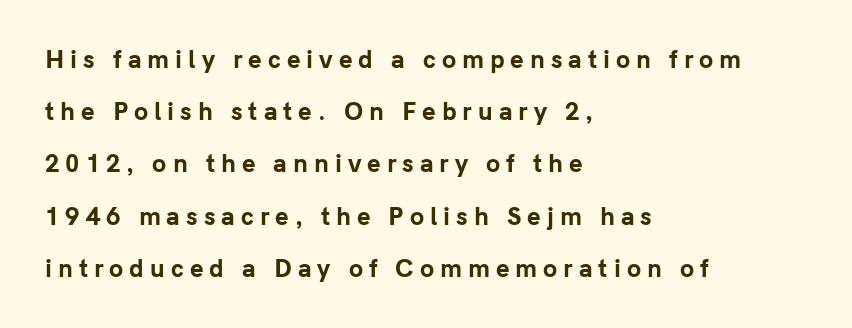
Q: Is the text bold? A: Yes.
Q: Is the text italic (slanted)? A: No, it is upright.
Q: Is the text underlined? A: No.
Q: How is the paragraph aligned? A: Left-aligned.
Q: Is the spacing between letters normal or unusually wide? A: Unusually wide.
Q: Is the spacing between lines tight, normal or loose? A: Loose.
